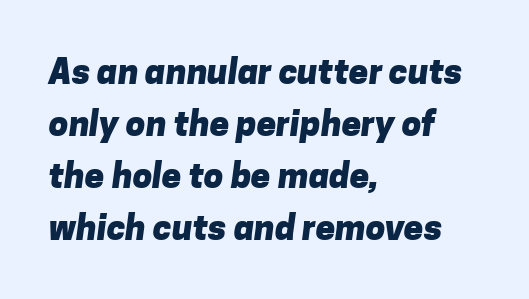
The image shows 35 px heavy sans-serif type; set left-aligned, normal line spacing (1.49x), normal letter spacing, not underlined; low stroke contrast and a medium x-height.
